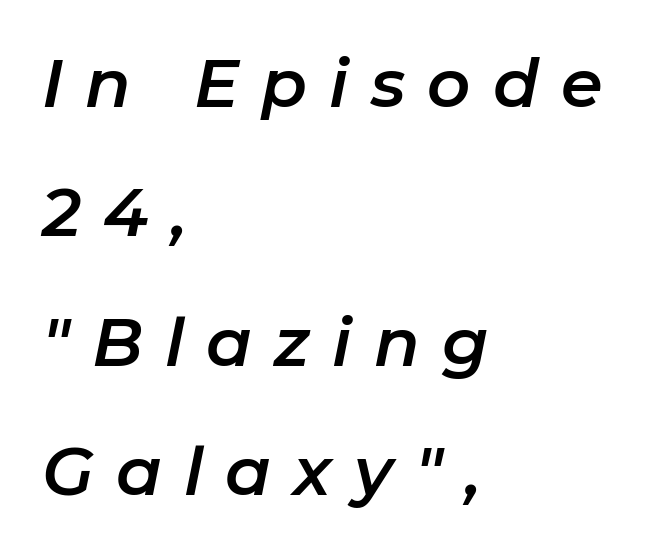
The image shows 67 px text type, italic (leaning right); set left-aligned, loose line spacing (1.93x), unusually wide letter spacing (+0.33 em), not underlined; low stroke contrast and a medium x-height.
